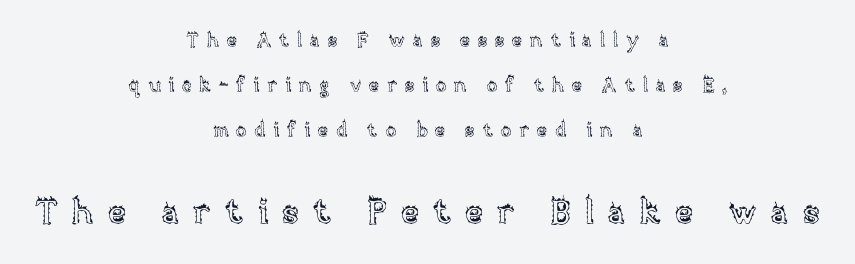
Q: Is the text italic (slanted)? A: No, it is upright.
Q: Is the text underlined? A: No.
Q: How is the paragraph aligned? A: Centered.
Q: Is the spacing between letters normal or unusually wide? A: Unusually wide.
Q: Is the spacing between lines tight, normal or loose? A: Loose.
Q: Which block of text is set in a larger size, the first (top) or the second (bottom)? A: The second (bottom) one.
Q: Width (condensed, normal, or wide)? A: Normal.
Q: x-height? A: Large.
Q: Monospaced? A: No.
